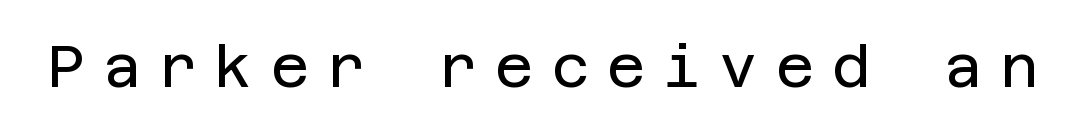
The image shows 59 px regular-weight sans-serif type, upright; set unusually wide letter spacing (+0.3 em), not underlined; low stroke contrast and a large x-height.
